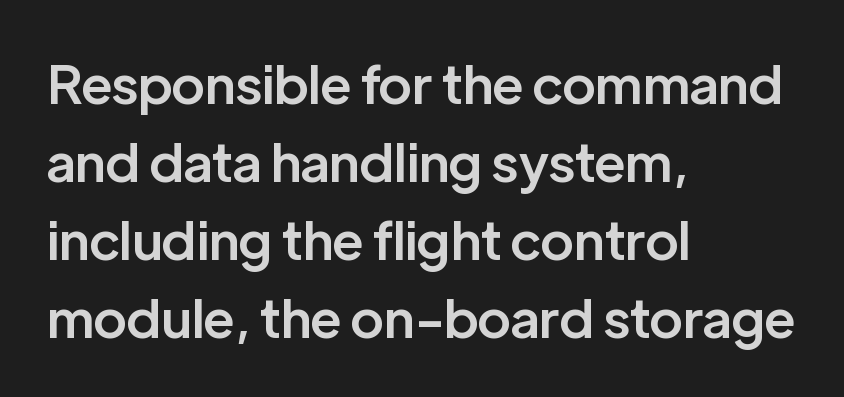
{"serif": "no", "italic": "no", "bold": "semi", "weight": "semibold", "width": "normal", "stroke_contrast": "low", "x_height": "medium", "monospaced": "no", "underline": "no", "align": "left", "line_spacing": "normal", "line_spacing_ratio": 1.47, "letter_spacing": "normal", "letter_spacing_em": 0.0, "glyph_px": 53}
